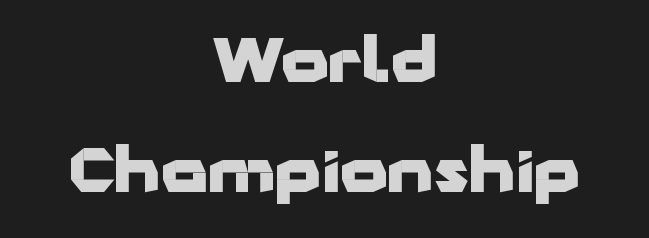
{"serif": "no", "italic": "no", "bold": "yes", "weight": "heavy", "width": "wide", "stroke_contrast": "low", "x_height": "medium", "monospaced": "no", "underline": "no", "align": "center", "line_spacing_ratio": 1.83, "letter_spacing": "normal", "letter_spacing_em": 0.0, "glyph_px": 60}
